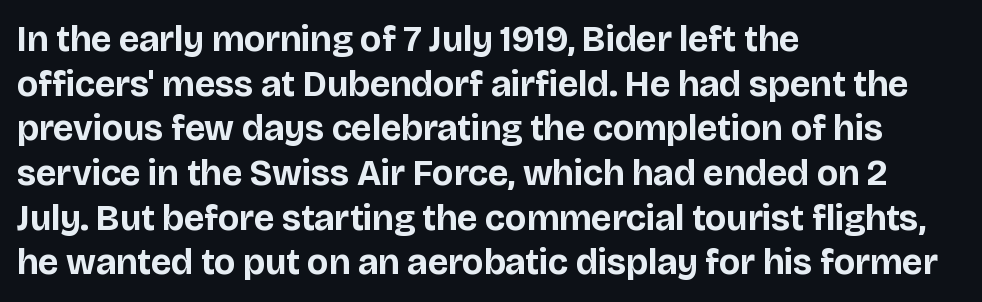
Italic: no, the glyphs are upright roman. Chunky letters — that's bold for sure. The letters advance in unequal steps, a hallmark of proportional type. In terms of letterspacing, this is plain default setting. The string is rendered with underlining switched off. Each line starts at the same left margin while the right side varies.
